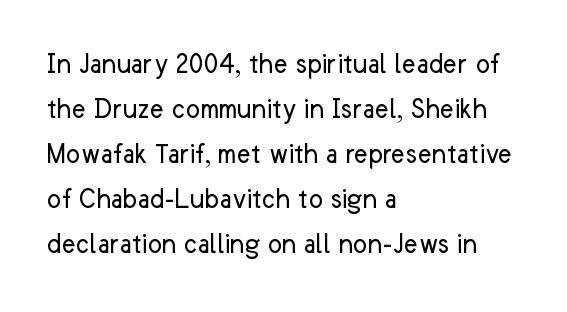
Q: Is the text bold? A: No.
Q: Is the text italic (slanted)? A: No, it is upright.
Q: Is the typeface a serif or a sans-serif typeface? A: Sans-serif.
Q: Is the text underlined? A: No.
Q: How is the paragraph aligned? A: Left-aligned.
Q: Is the spacing between letters normal or unusually wide? A: Normal.
Q: Is the spacing between lines tight, normal or loose? A: Normal.
Q: Width (condensed, normal, or wide)? A: Normal.
Q: Stroke contrast? A: Low.
Q: x-height? A: Medium.
Q: Monospaced? A: No.
